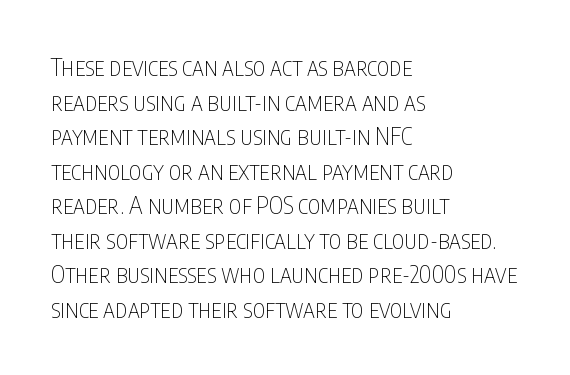
Regarding leading, the lines here are spaced in the standard way. The letters look calm and open, with moderate or lighter stems. Layout note: lines flush left. The rendering keeps characters at their native spacing. The lettering stays uniformly vertical, giving the passage a roman look. Underline: absent.
